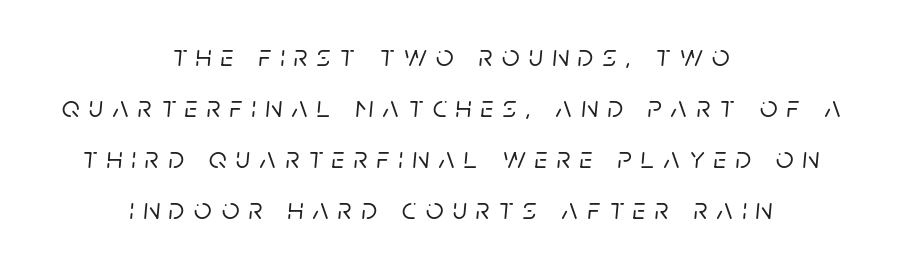
Is this a fixed-width face? No — the glyphs have proportional, varying widths. This rendering uses center alignment, leaving both contours irregular but symmetric. Is there much room between lines? A standard amount, neither cramped nor airy. The whole block is typeset with a tilt.
